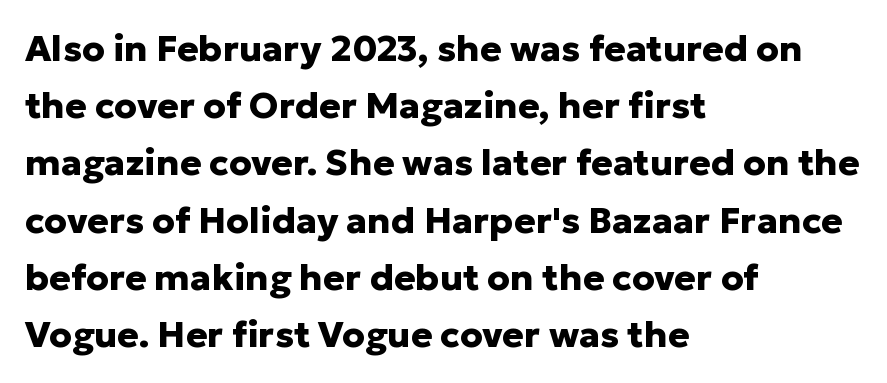
Q: Is the text bold? A: Yes.
Q: Is the text italic (slanted)? A: No, it is upright.
Q: Is the typeface a serif or a sans-serif typeface? A: Sans-serif.
Q: Is the text underlined? A: No.
Q: How is the paragraph aligned? A: Left-aligned.
Q: Is the spacing between letters normal or unusually wide? A: Normal.
Q: Is the spacing between lines tight, normal or loose? A: Normal.
Q: Width (condensed, normal, or wide)? A: Normal.
Q: Stroke contrast? A: Low.
Q: x-height? A: Medium.
Q: Monospaced? A: No.
